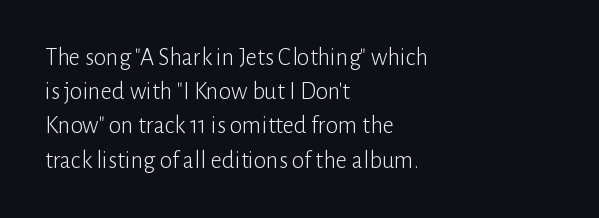
The area under the type is left untouched. A roman cut, with each character standing at attention. Observe the ordinary spacing: letters are neighbours, not strangers. Notice how the passage keeps a crisp vertical edge on the left only.
